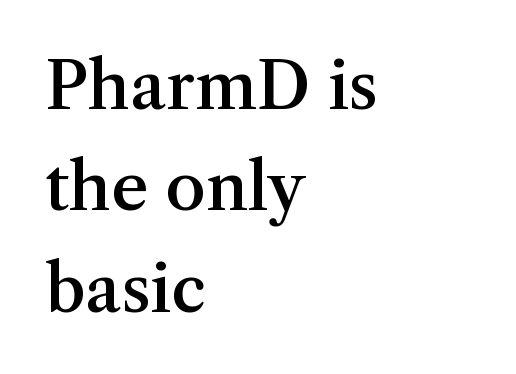
Q: Is the text bold? A: Semi-bold.
Q: Is the text italic (slanted)? A: No, it is upright.
Q: Is the typeface a serif or a sans-serif typeface? A: Serif.
Q: Is the text underlined? A: No.
Q: How is the paragraph aligned? A: Left-aligned.
Q: Is the spacing between letters normal or unusually wide? A: Normal.
Q: Is the spacing between lines tight, normal or loose? A: Normal.
Q: Width (condensed, normal, or wide)? A: Normal.
Q: Stroke contrast? A: Medium.
Q: x-height? A: Medium.
Q: Monospaced? A: No.
